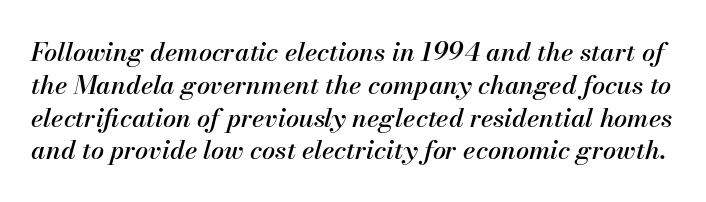
Descender tails drop into unmarked territory. Regarding leading, the lines here are spaced in the standard way. Is the type slanted? Yes — the strokes lean at a clear angle. Spacing between characters is what you'd get straight out of the box.
